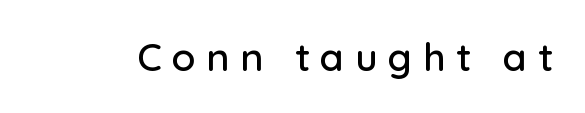
Tracking value appears strongly positive — letters spread wide. Proportional: the letters do not fall into vertical columns. Do the letters lean? They stand straight. The zone under the glyphs is completely vacant. No feet cap the strokes, marking this as sans-serif type.
